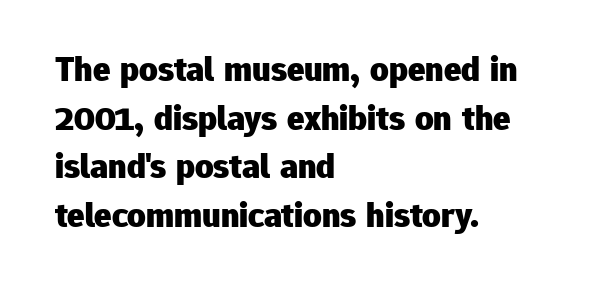
Q: Is the text bold? A: Yes.
Q: Is the text italic (slanted)? A: No, it is upright.
Q: Is the typeface a serif or a sans-serif typeface? A: Sans-serif.
Q: Is the text underlined? A: No.
Q: How is the paragraph aligned? A: Left-aligned.
Q: Is the spacing between letters normal or unusually wide? A: Normal.
Q: Is the spacing between lines tight, normal or loose? A: Normal.
Q: Width (condensed, normal, or wide)? A: Normal.
Q: Stroke contrast? A: Low.
Q: x-height? A: Medium.
Q: Monospaced? A: No.
